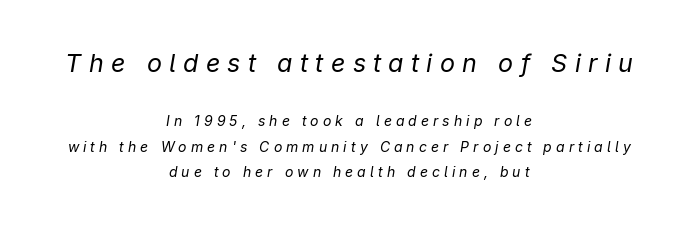
Q: Is the text bold? A: No.
Q: Is the text italic (slanted)? A: Yes, it leans right by about 9 degrees.
Q: Is the text underlined? A: No.
Q: How is the paragraph aligned? A: Centered.
Q: Is the spacing between letters normal or unusually wide? A: Unusually wide.
Q: Which block of text is set in a larger size, the first (top) or the second (bottom)? A: The first (top) one.
